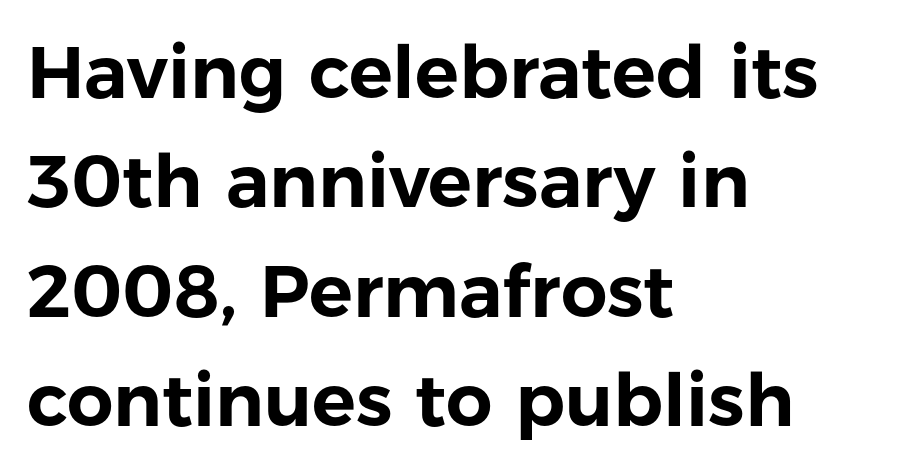
Q: Is the text italic (slanted)? A: No, it is upright.
Q: Is the typeface a serif or a sans-serif typeface? A: Sans-serif.
Q: Is the text underlined? A: No.
Q: How is the paragraph aligned? A: Left-aligned.
Q: Is the spacing between letters normal or unusually wide? A: Normal.
Q: Is the spacing between lines tight, normal or loose? A: Normal.
Q: Width (condensed, normal, or wide)? A: Normal.
Q: Stroke contrast? A: Low.
Q: x-height? A: Medium.
Q: Monospaced? A: No.
